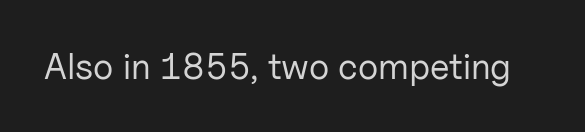
Q: Is the text bold? A: No.
Q: Is the text italic (slanted)? A: No, it is upright.
Q: Is the typeface a serif or a sans-serif typeface? A: Sans-serif.
Q: Is the text underlined? A: No.
Q: Is the spacing between letters normal or unusually wide? A: Normal.
Q: Width (condensed, normal, or wide)? A: Normal.
Q: Stroke contrast? A: Low.
Q: x-height? A: Medium.
Q: Monospaced? A: No.
